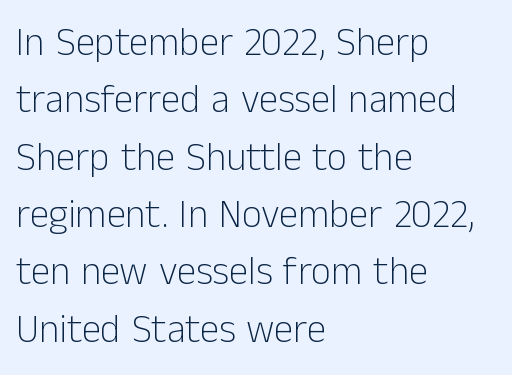
The image shows 39 px light sans-serif type, upright; set left-aligned, normal line spacing (1.47x), normal letter spacing, not underlined; low stroke contrast and a medium x-height.
